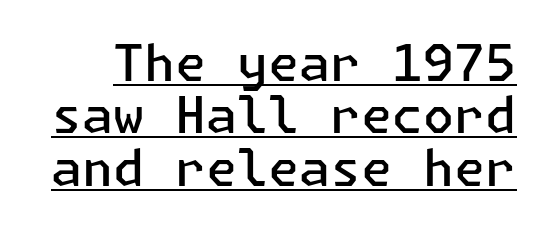
Somebody hit Ctrl+U on this one — the words are underlined. The line texture is even and compact thanks to regular tracking. Is there any slant? The stems are plumb. Rows of type sit shoulder to shoulder in the vertical direction.
